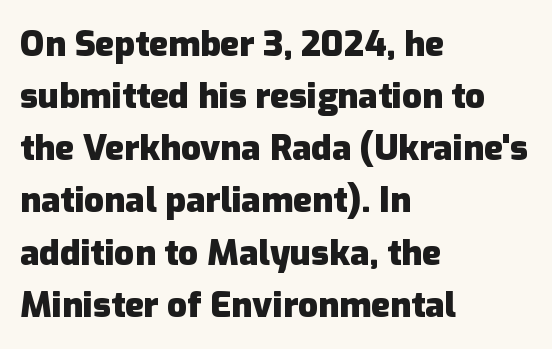
{"serif": "no", "italic": "no", "bold": "yes", "weight": "heavy", "width": "normal", "stroke_contrast": "low", "x_height": "medium", "monospaced": "no", "underline": "no", "align": "left", "line_spacing": "normal", "line_spacing_ratio": 1.49, "letter_spacing": "normal", "letter_spacing_em": 0.0, "glyph_px": 35}
